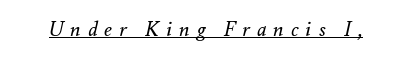
Q: Is the text bold? A: No.
Q: Is the text italic (slanted)? A: Yes, it leans right by about 12 degrees.
Q: Is the text underlined? A: Yes.
Q: Is the spacing between letters normal or unusually wide? A: Unusually wide.
